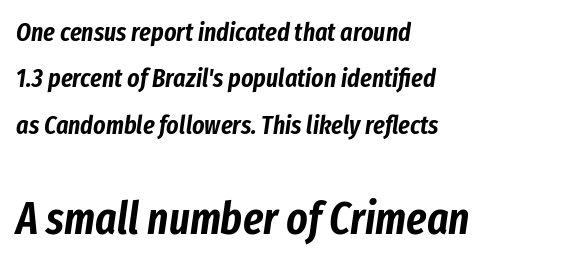
{"italic": "yes", "lean": "right", "slant_degrees": 8, "width": "condensed", "stroke_contrast": "low", "x_height": "medium", "monospaced": "no", "underline": "no", "align": "left", "line_spacing_ratio": 1.78, "letter_spacing": "normal", "letter_spacing_em": 0.0, "larger_block": "second", "size_ratio": 1.73, "glyph_px": 45}
